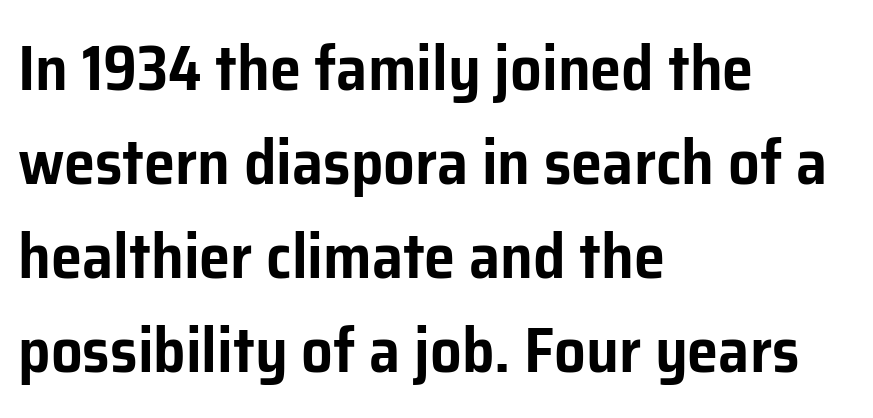
The image shows 63 px sans-serif type, upright; set left-aligned, normal line spacing (1.49x), normal letter spacing, not underlined; low stroke contrast and a medium x-height.
